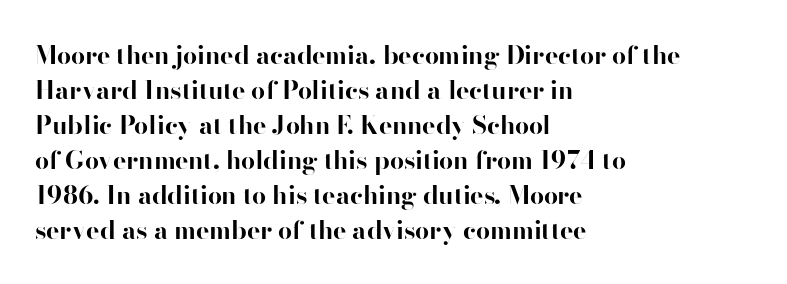
Nope, not italic — everything's standing straight. Regular leading. Teacher's note: observe the even left margin — that is flush-left alignment. The space beneath each line is pristine and unruled. Glyph-to-glyph distance matches everyday printed text.
